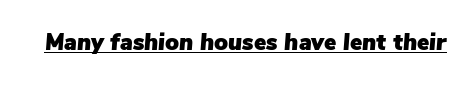
You can tell it's italic because the verticals aren't actually vertical. How are the letters spaced? Ordinarily, with no added tracking. These characters rest on top of a visible drawn line.
